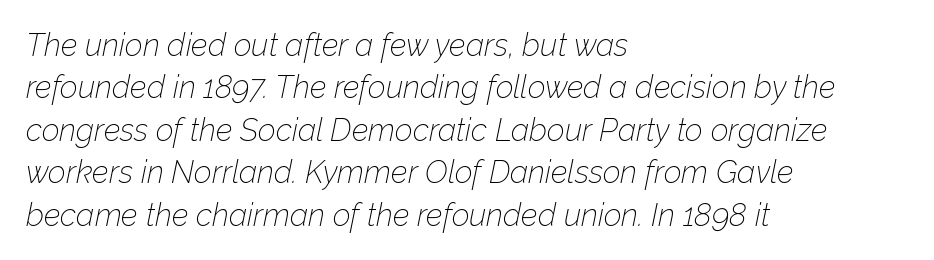
The image shows 31 px thin type, italic (leaning right); set left-aligned, normal line spacing (1.37x), normal letter spacing, not underlined; low stroke contrast and a medium x-height.
